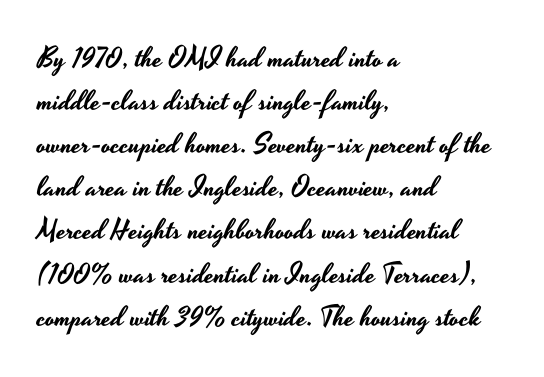
Inter-character spacing is left at the font's built-in metrics. What kind of face is this? One without serifs — a sans. The glyphs are unaccompanied by any horizontal stroke below them. The rendering anchors every line to the left-hand side.
